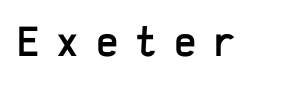
The image shows 43 px sans-serif type, upright, monospaced; set unusually wide letter spacing (+0.39 em), not underlined; low stroke contrast and a medium x-height.
